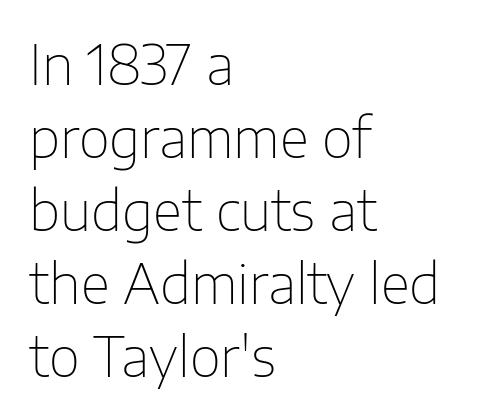
The image shows 54 px thin sans-serif type, upright; set left-aligned, normal line spacing (1.35x), normal letter spacing, not underlined; low stroke contrast and a medium x-height.
